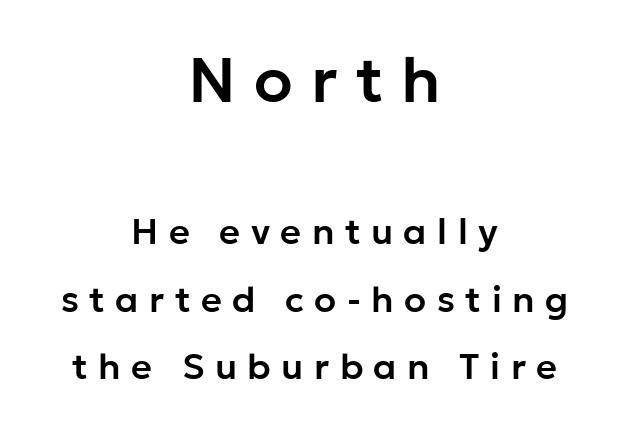
The face used here is proportionally spaced, like ordinary book or web type. This layout puts the oversized block above and the modest block below. Short note: letters widely spaced. The space beneath each line is pristine and unruled. The paragraph shown floats in the horizontal middle.
